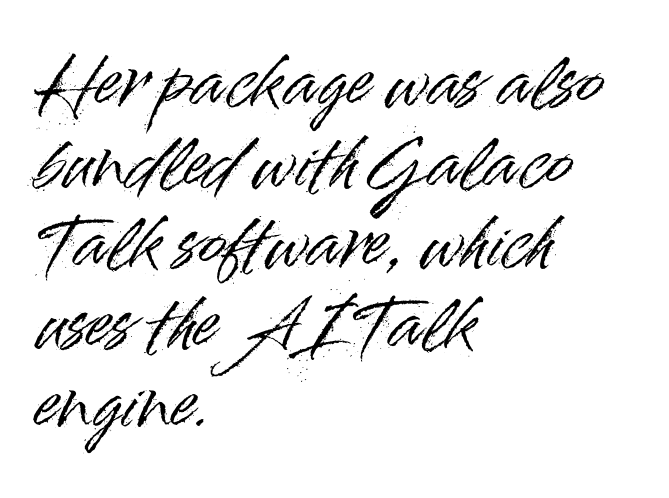
Q: Is the text italic (slanted)? A: Yes.
Q: Is the typeface a serif or a sans-serif typeface? A: Sans-serif.
Q: Is the text underlined? A: No.
Q: How is the paragraph aligned? A: Left-aligned.
Q: Is the spacing between letters normal or unusually wide? A: Normal.
Q: Width (condensed, normal, or wide)? A: Normal.
Q: Stroke contrast? A: High.
Q: x-height? A: Small.
Q: Monospaced? A: No.
